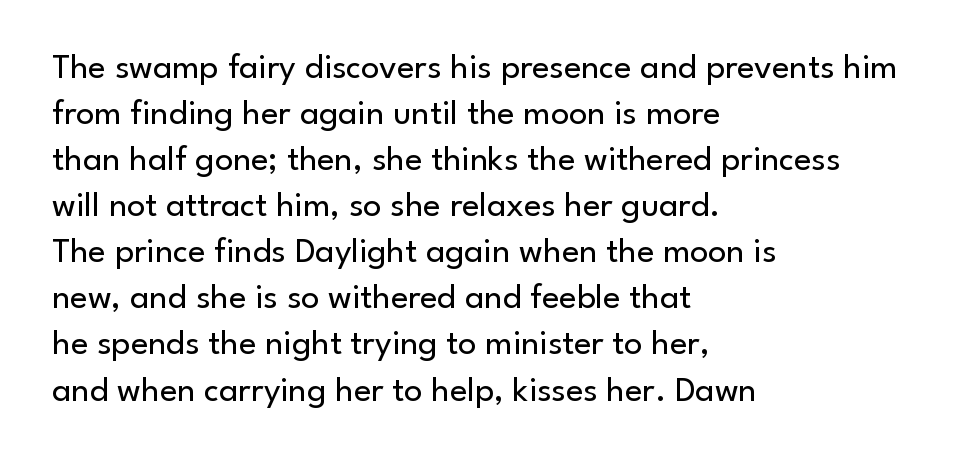
The image shows 36 px regular-weight sans-serif type, upright; set left-aligned, normal line spacing (1.28x), normal letter spacing, not underlined; low stroke contrast and a small x-height.
